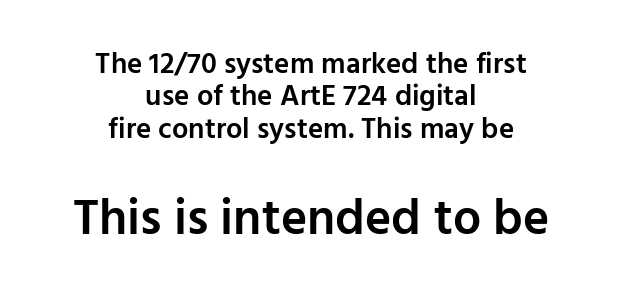
Q: Is the text bold? A: Semi-bold.
Q: Is the text italic (slanted)? A: No, it is upright.
Q: Is the typeface a serif or a sans-serif typeface? A: Sans-serif.
Q: Is the text underlined? A: No.
Q: How is the paragraph aligned? A: Centered.
Q: Is the spacing between letters normal or unusually wide? A: Normal.
Q: Is the spacing between lines tight, normal or loose? A: Tight.
Q: Which block of text is set in a larger size, the first (top) or the second (bottom)? A: The second (bottom) one.
Q: Width (condensed, normal, or wide)? A: Normal.
Q: Stroke contrast? A: Low.
Q: x-height? A: Medium.
Q: Monospaced? A: No.
